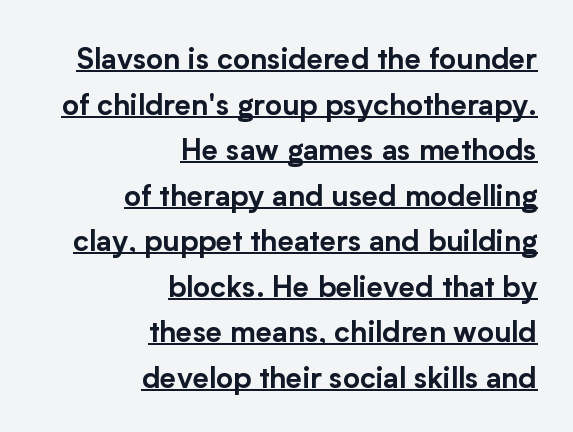
Inter-character spacing is left at the font's built-in metrics. Teacher's note: observe the even right margin — that is flush-right alignment. Rendered with straight, roman letterforms. Students, observe: this is what conventionally led text looks like. These characters rest on top of a visible drawn line. The font family rendered here belongs to the sans-serif group.
